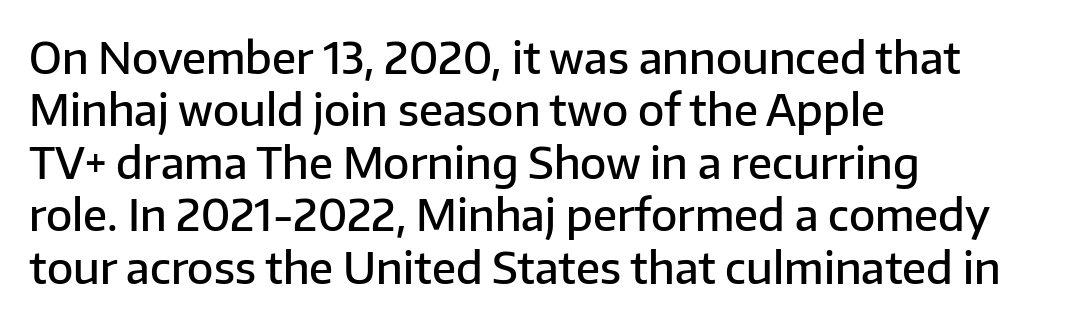
The face used here is proportionally spaced, like ordinary book or web type. These lines are composed in type without serifs. It's the straight-up-and-down kind of type. Horizontal alignment here is leftward, the default for most running prose.
